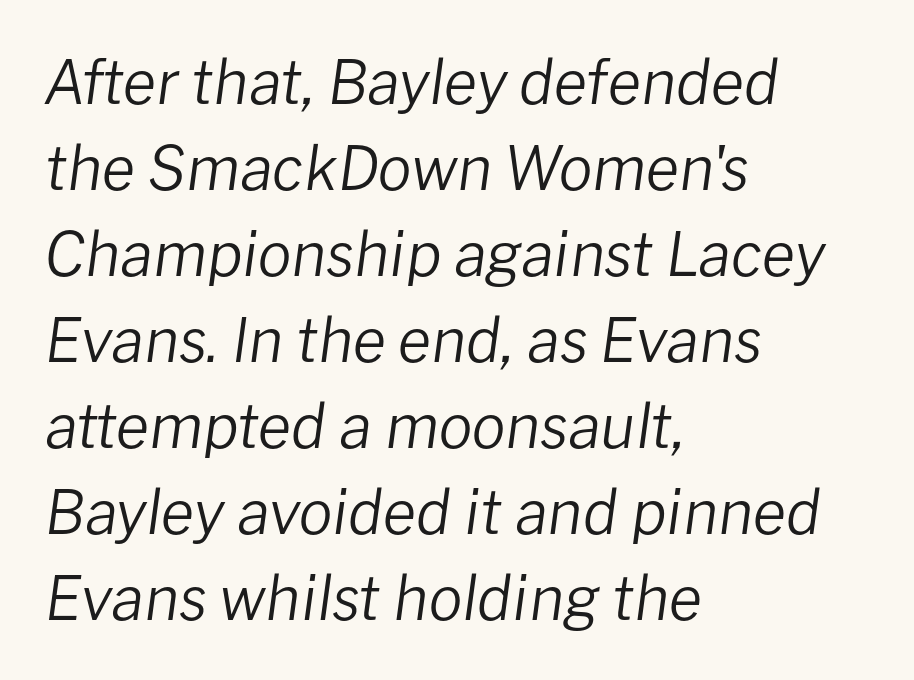
{"italic": "yes", "lean": "right", "slant_degrees": 8, "bold": "no", "weight": "regular", "width": "normal", "stroke_contrast": "low", "x_height": "medium", "monospaced": "no", "underline": "no", "align": "left", "line_spacing": "normal", "line_spacing_ratio": 1.41, "letter_spacing": "normal", "letter_spacing_em": 0.0, "glyph_px": 61}
